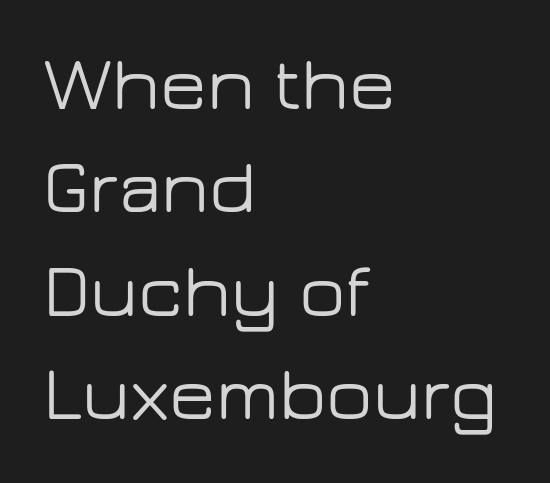
The image shows 76 px wide sans-serif type, upright; set left-aligned, normal line spacing (1.36x), normal letter spacing, not underlined; low stroke contrast and a medium x-height.
